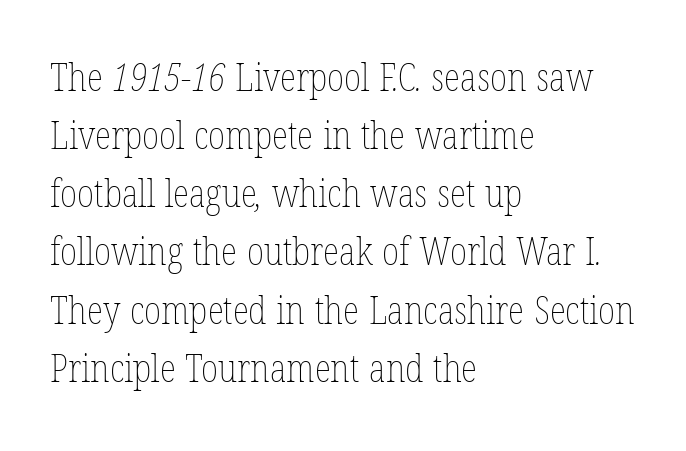
The image shows 38 px thin, condensed type; set left-aligned, normal line spacing (1.53x), normal letter spacing, not underlined; low stroke contrast and a medium x-height.
